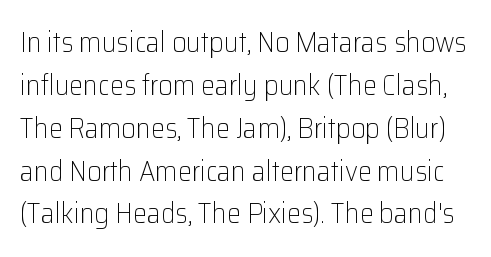
The image shows 28 px light sans-serif type, upright; set normal line spacing (1.53x), normal letter spacing, not underlined; low stroke contrast and a medium x-height.
